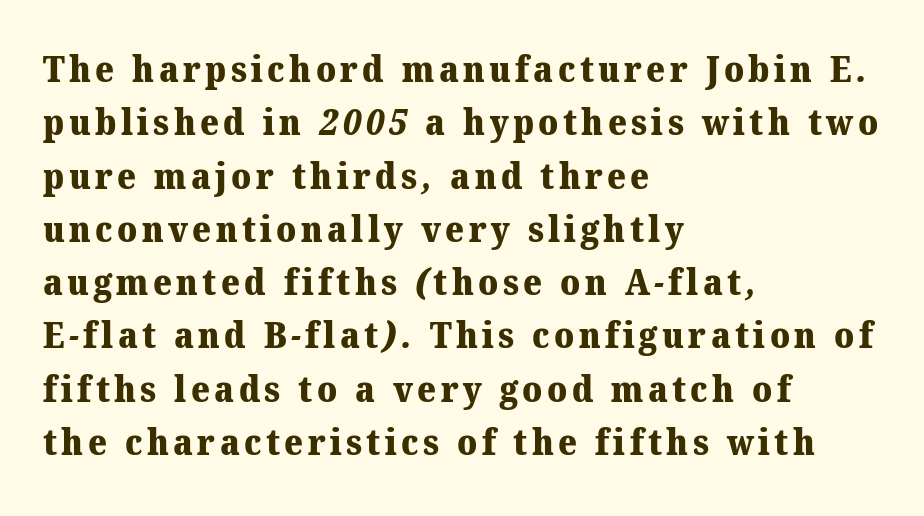
Examine the stroke ends and you'll spot serifs. The rendering uses natural spacing where letterforms have individual widths. Anything drawn beneath the words? Only blank space. The rendering uses a moderate line-height, typical for paragraphs. These lines stack with their left ends in a neat column.
